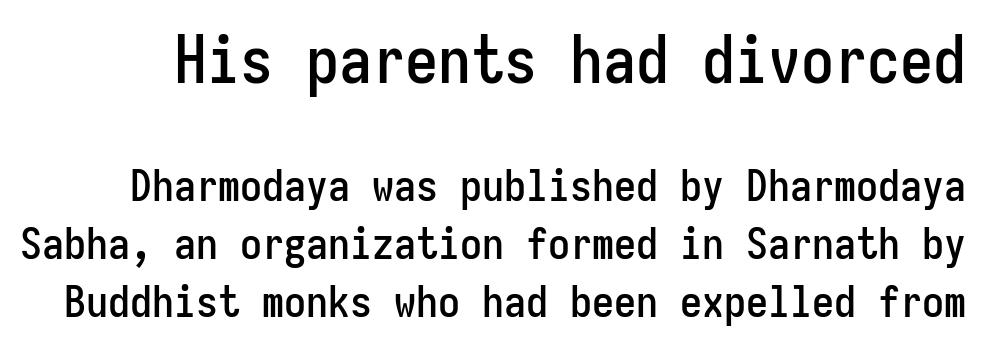
{"serif": "no", "italic": "no", "width": "condensed", "stroke_contrast": "low", "x_height": "medium", "monospaced": "yes", "underline": "no", "line_spacing": "normal", "line_spacing_ratio": 1.31, "letter_spacing": "normal", "letter_spacing_em": 0.0, "larger_block": "first", "size_ratio": 1.5, "glyph_px": 66}
